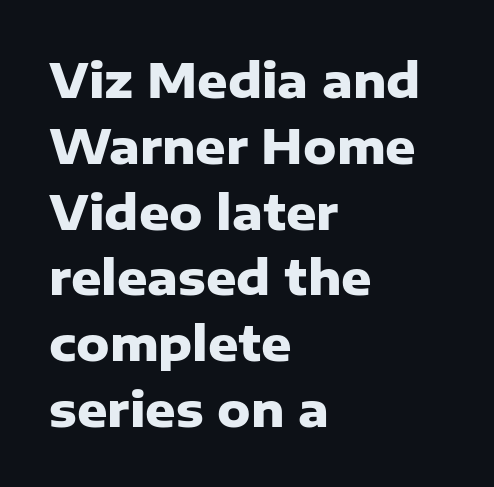
The image shows 47 px heavy sans-serif type, upright; set left-aligned, normal line spacing (1.4x), normal letter spacing, not underlined; low stroke contrast and a medium x-height.
